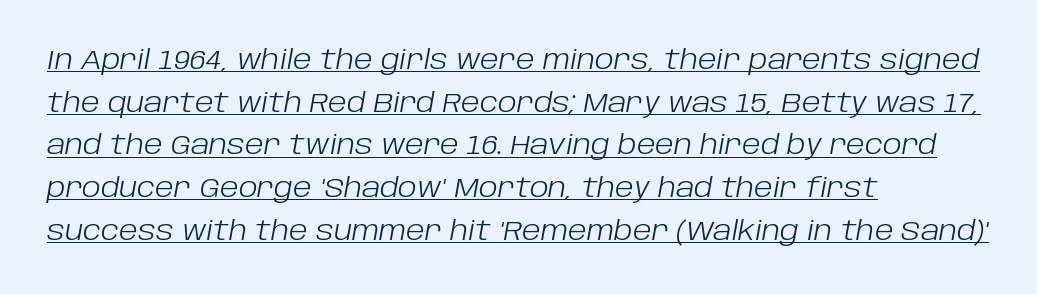
Yep, that's italic — everything's leaning. Does the leading feel generous? No, just average. Beneath each row of characters lies a ruled line. The rendering keeps characters at their native spacing. Letters have the restrained weight of plain body copy at most. Layout note: lines flush left.
